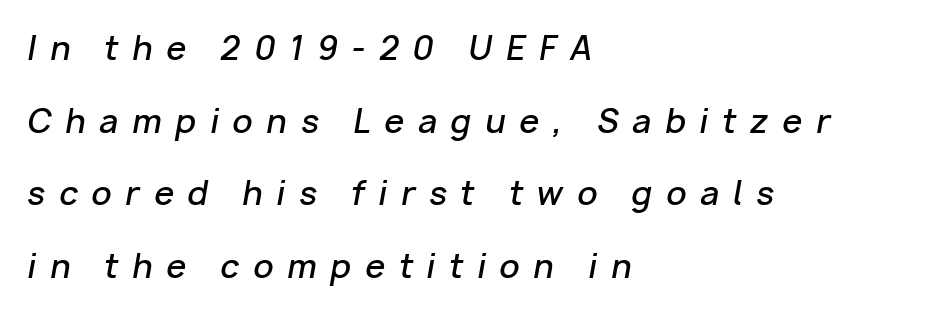
Q: Is the text bold? A: Semi-bold.
Q: Is the text italic (slanted)? A: Yes, it leans right by about 10 degrees.
Q: Is the text underlined? A: No.
Q: How is the paragraph aligned? A: Left-aligned.
Q: Is the spacing between letters normal or unusually wide? A: Unusually wide.
Q: Is the spacing between lines tight, normal or loose? A: Loose.
Q: Width (condensed, normal, or wide)? A: Normal.
Q: Stroke contrast? A: Low.
Q: x-height? A: Medium.
Q: Monospaced? A: No.
